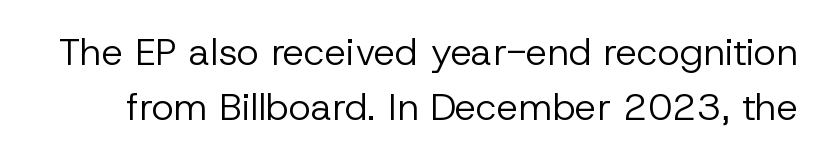
Q: Is the text bold? A: No.
Q: Is the text italic (slanted)? A: No, it is upright.
Q: Is the typeface a serif or a sans-serif typeface? A: Sans-serif.
Q: Is the text underlined? A: No.
Q: Is the spacing between letters normal or unusually wide? A: Normal.
Q: Is the spacing between lines tight, normal or loose? A: Normal.
Q: Width (condensed, normal, or wide)? A: Normal.
Q: Stroke contrast? A: Low.
Q: x-height? A: Medium.
Q: Monospaced? A: No.
